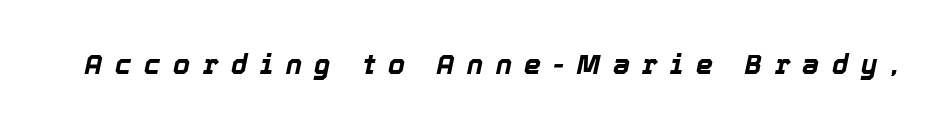
{"italic": "yes", "lean": "right", "slant_degrees": 12, "bold": "yes", "underline": "no", "letter_spacing": "wide", "letter_spacing_em": 0.46, "glyph_px": 27}
